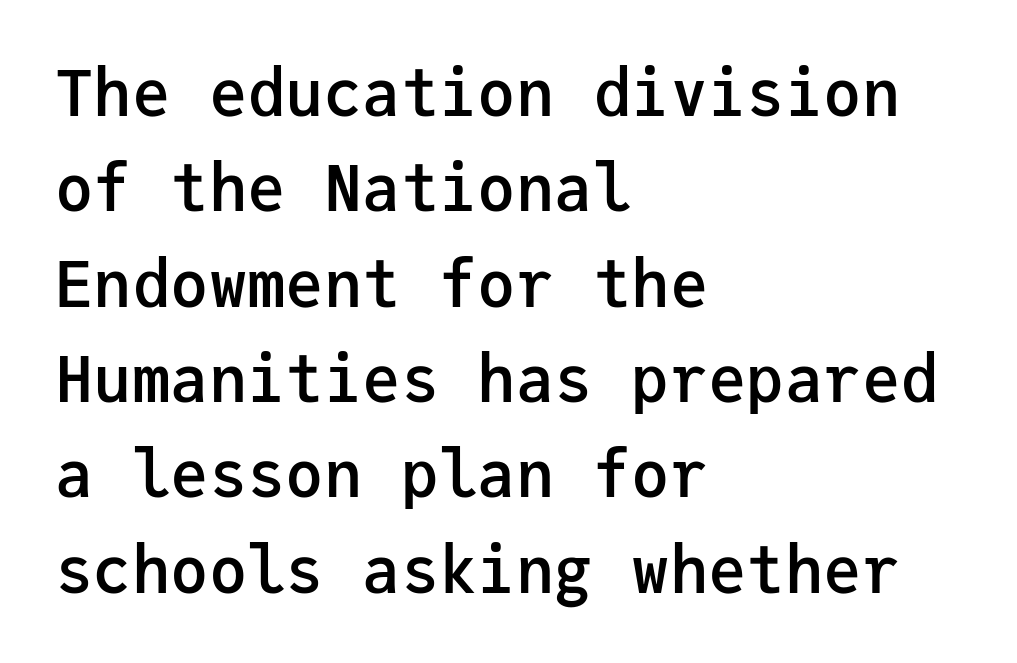
{"serif": "no", "italic": "no", "bold": "semi", "weight": "semibold", "width": "normal", "stroke_contrast": "low", "x_height": "medium", "monospaced": "yes", "underline": "no", "align": "left", "line_spacing": "normal", "line_spacing_ratio": 1.49, "letter_spacing": "normal", "letter_spacing_em": 0.0, "glyph_px": 64}
